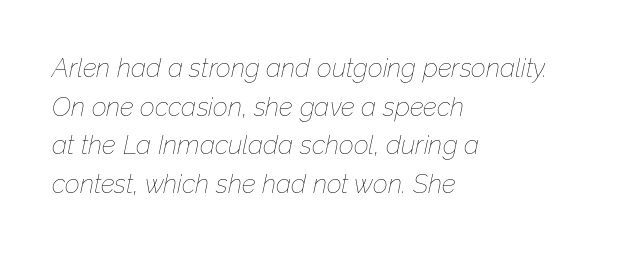
Whoever set this chose a conventional vertical rhythm. The passage is arranged the way most books set body copy — flush left. The letterforms sit shoulder to shoulder at normal distance. Slant detected: the letters are inclined. Honestly, there is no underline to notice here at all. The typesetting does not lean heavy: it is not bold.
